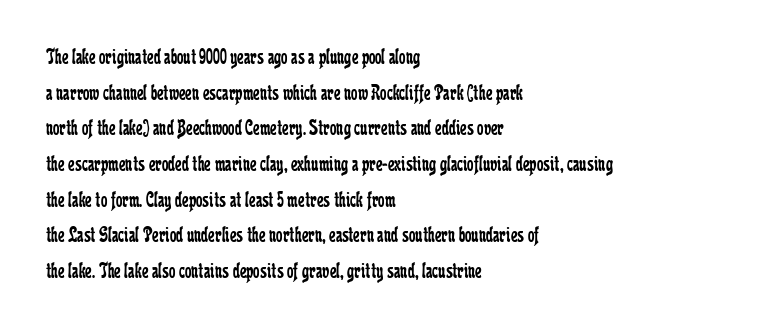
The image shows 23 px text type, upright; set left-aligned, normal line spacing (1.55x), normal letter spacing, not underlined.
